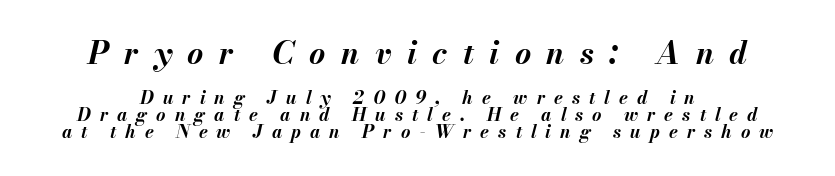
The face used here is proportionally spaced, like ordinary book or web type. Each line is balanced around a shared central axis. Unmarked baselines from the first word to the last. Compared with typical paragraphs, the rows here are closer together. You can tell it's italic because the verticals aren't actually vertical. The letterforms stand isolated, each surrounded by extra space.
